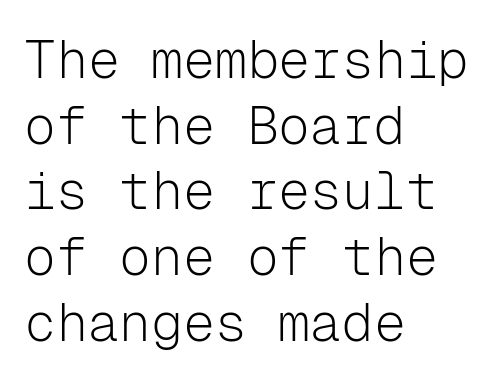
The image shows 53 px light sans-serif type, upright, monospaced; set left-aligned, line spacing 1.24x, normal letter spacing, not underlined; low stroke contrast and a medium x-height.
